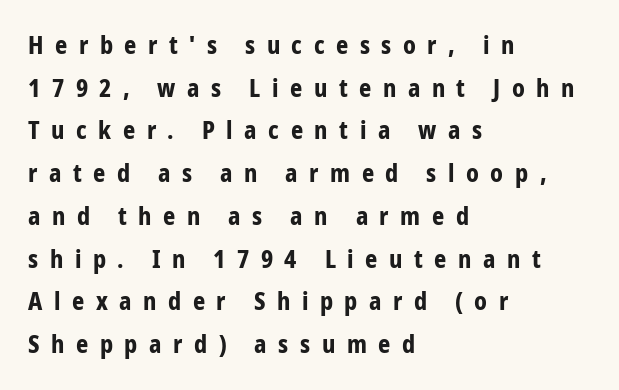
{"italic": "no", "bold": "yes", "underline": "no", "align": "left", "line_spacing_ratio": 1.78, "letter_spacing": "wide", "letter_spacing_em": 0.48, "glyph_px": 24}
